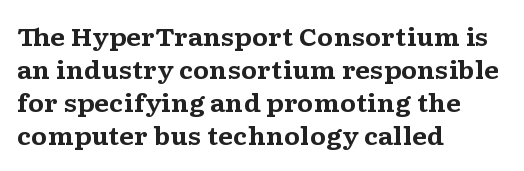
These lines keep a tight, regular rhythm from letter to letter. Heavy-handed strokes throughout: this text is bold. A normal amount of white space separates one row of letters from the next. The font's upright variant was chosen for this text. The string is rendered with underlining switched off. Which margin do the lines hug? The left one — the right edge is uneven.
